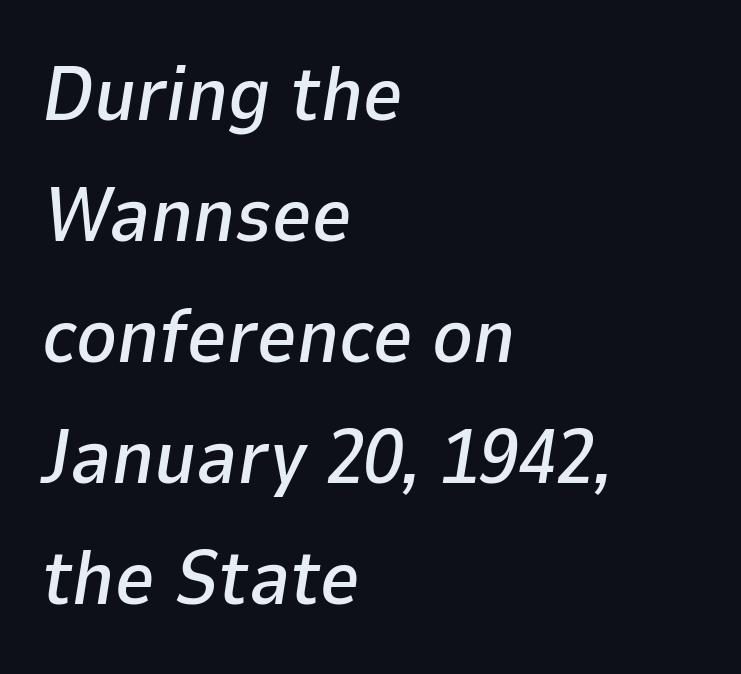
{"italic": "yes", "lean": "right", "slant_degrees": 9, "width": "normal", "stroke_contrast": "low", "x_height": "medium", "monospaced": "no", "underline": "no", "align": "left", "line_spacing": "normal", "line_spacing_ratio": 1.57, "letter_spacing": "normal", "letter_spacing_em": 0.0, "glyph_px": 77}
